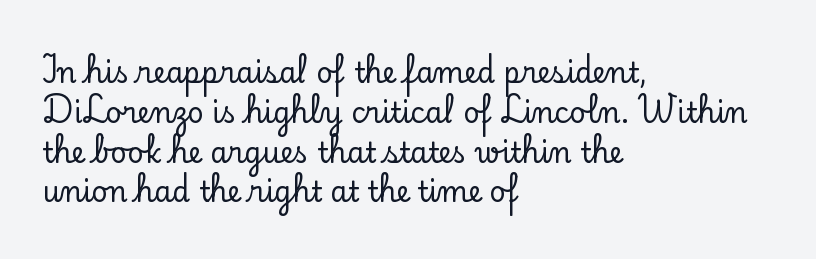
The face used here is proportionally spaced, like ordinary book or web type. The ragged edge is on the right, which tells us the setting is flush left. The axis of the letterforms is exactly vertical. No word sits above an underline. You can tell from the footed stems that serif type was used. These lines keep a tight, regular rhythm from letter to letter.
